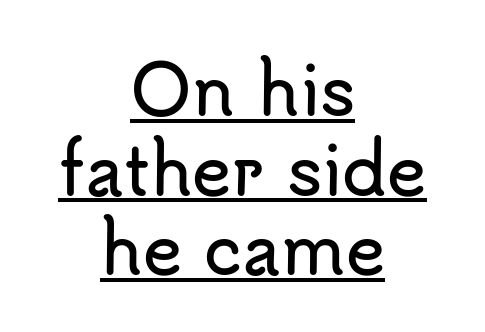
Q: Is the text italic (slanted)? A: No, it is upright.
Q: Is the typeface a serif or a sans-serif typeface? A: Sans-serif.
Q: Is the text underlined? A: Yes.
Q: How is the paragraph aligned? A: Centered.
Q: Is the spacing between letters normal or unusually wide? A: Normal.
Q: Width (condensed, normal, or wide)? A: Normal.
Q: Stroke contrast? A: Low.
Q: x-height? A: Small.
Q: Monospaced? A: No.
